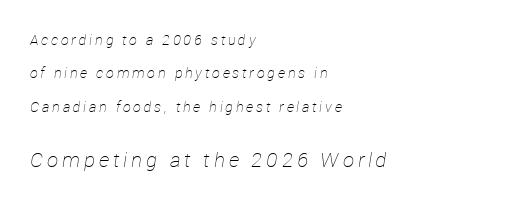
{"italic": "yes", "lean": "right", "slant_degrees": 12, "bold": "no", "underline": "no", "align": "left", "line_spacing": "loose", "line_spacing_ratio": 2.38, "letter_spacing": "wide", "letter_spacing_em": 0.2, "larger_block": "second", "size_ratio": 1.43, "glyph_px": 20}
